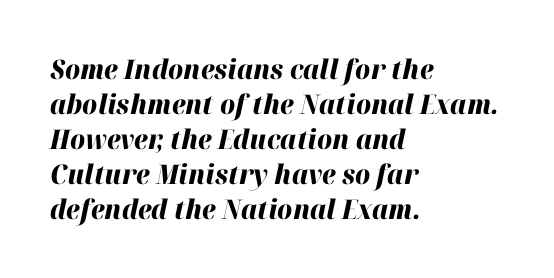
The image shows 27 px bold type, italic (leaning right); set left-aligned, normal line spacing (1.3x), normal letter spacing, not underlined.
